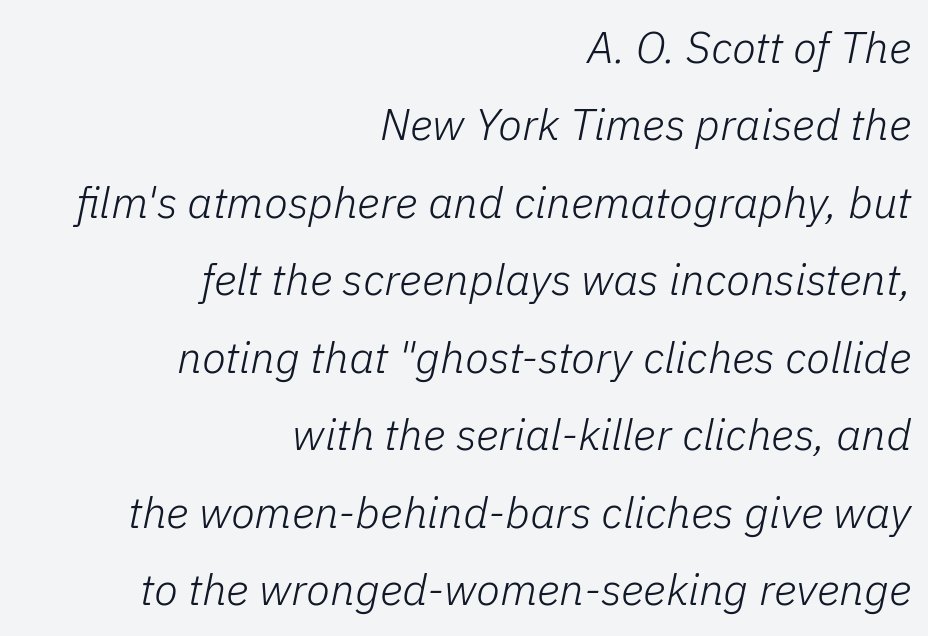
The letters look calm and open, with moderate or lighter stems. Between one letter and the next there's only the usual sliver of space. Type without underlining. Quick note: italic. Reading down the block, your eye finds every line finishing at a fixed right position. Do the characters align in a grid? No, the font is proportional.
